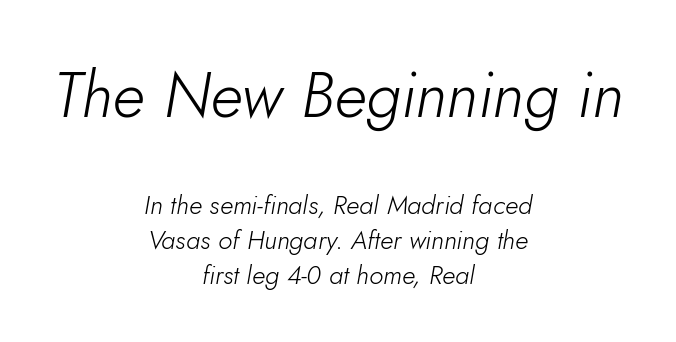
Q: Is the text bold? A: No.
Q: Is the text italic (slanted)? A: Yes, it leans right by about 5 degrees.
Q: Is the text underlined? A: No.
Q: How is the paragraph aligned? A: Centered.
Q: Is the spacing between letters normal or unusually wide? A: Normal.
Q: Is the spacing between lines tight, normal or loose? A: Normal.
Q: Which block of text is set in a larger size, the first (top) or the second (bottom)? A: The first (top) one.
Q: Width (condensed, normal, or wide)? A: Normal.
Q: Stroke contrast? A: Low.
Q: x-height? A: Small.
Q: Monospaced? A: No.
